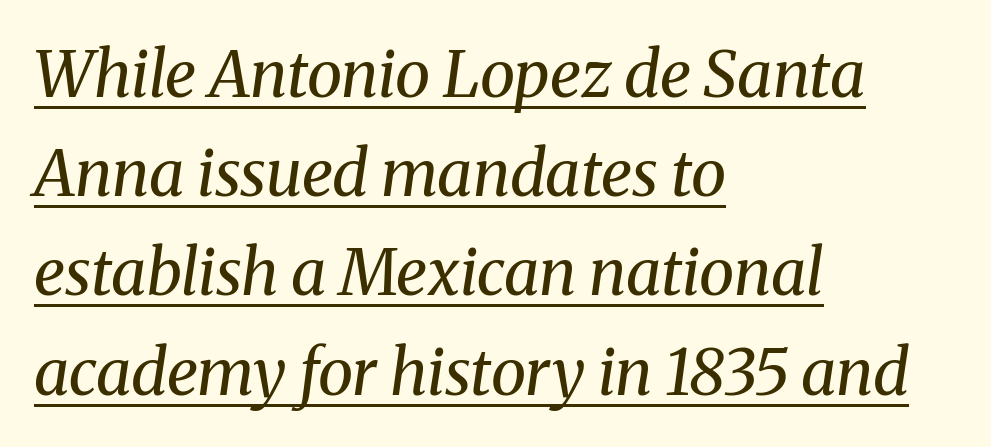
The image shows 64 px regular-weight serif type, italic (leaning right); set left-aligned, normal line spacing (1.55x), normal letter spacing, underlined; medium stroke contrast and a medium x-height.
